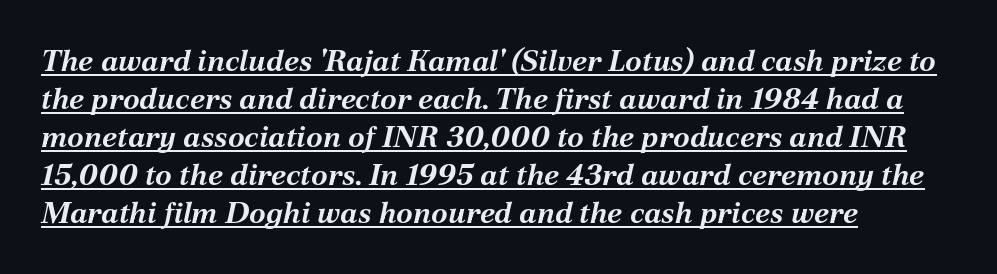
{"italic": "yes", "lean": "right", "slant_degrees": 12, "bold": "yes", "weight": "bold", "width": "normal", "stroke_contrast": "medium", "x_height": "medium", "monospaced": "no", "underline": "yes", "align": "left", "line_spacing": "normal", "line_spacing_ratio": 1.27, "letter_spacing": "normal", "letter_spacing_em": 0.0, "glyph_px": 30}
